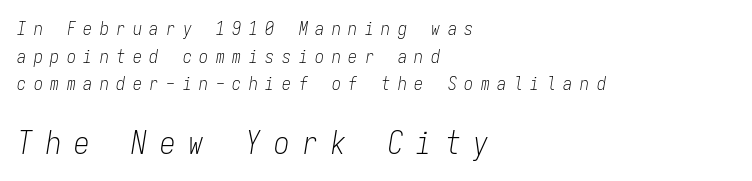
{"italic": "yes", "lean": "right", "slant_degrees": 9, "bold": "no", "weight": "light", "width": "condensed", "stroke_contrast": "low", "x_height": "medium", "monospaced": "yes", "underline": "no", "align": "left", "line_spacing": "normal", "line_spacing_ratio": 1.53, "letter_spacing": "wide", "letter_spacing_em": 0.42, "larger_block": "second", "size_ratio": 1.72, "glyph_px": 31}
